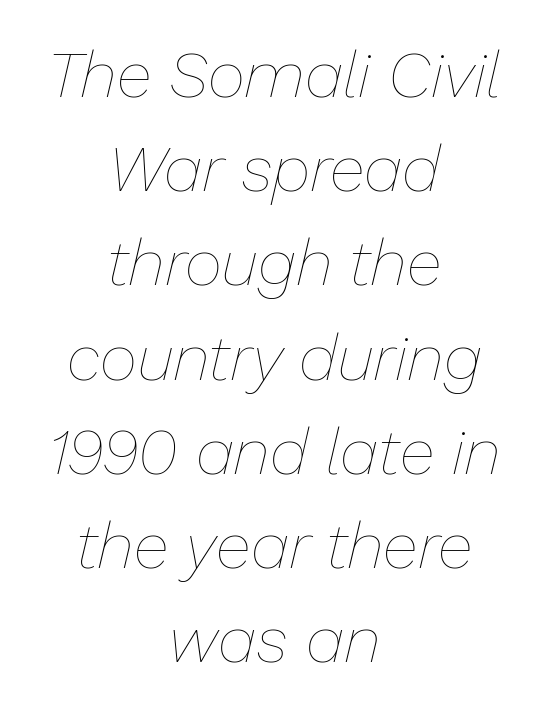
{"italic": "yes", "lean": "right", "slant_degrees": 13, "bold": "no", "weight": "thin", "width": "normal", "stroke_contrast": "low", "x_height": "medium", "monospaced": "no", "underline": "no", "align": "center", "line_spacing": "normal", "line_spacing_ratio": 1.45, "letter_spacing": "normal", "letter_spacing_em": 0.0, "glyph_px": 65}
